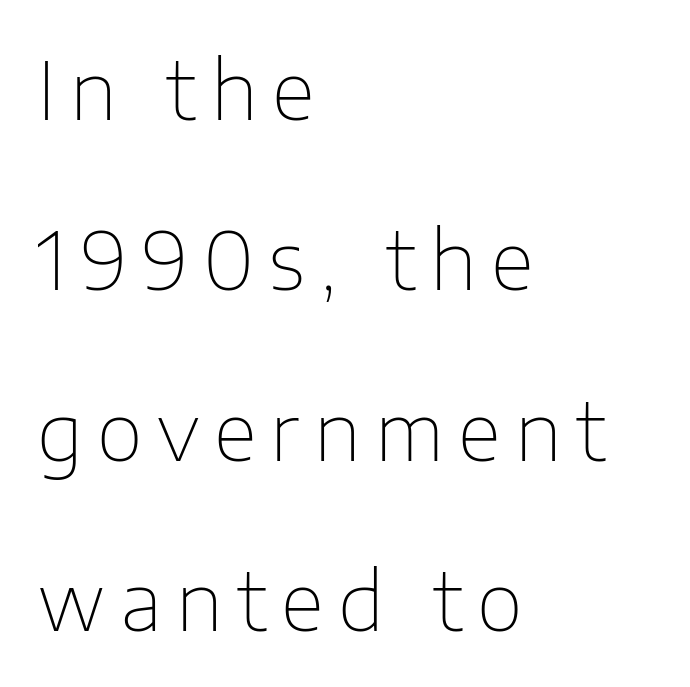
Q: Is the text bold? A: No.
Q: Is the text italic (slanted)? A: No, it is upright.
Q: Is the typeface a serif or a sans-serif typeface? A: Sans-serif.
Q: Is the text underlined? A: No.
Q: How is the paragraph aligned? A: Left-aligned.
Q: Is the spacing between lines tight, normal or loose? A: Loose.
Q: Width (condensed, normal, or wide)? A: Normal.
Q: Stroke contrast? A: Low.
Q: x-height? A: Medium.
Q: Monospaced? A: No.
